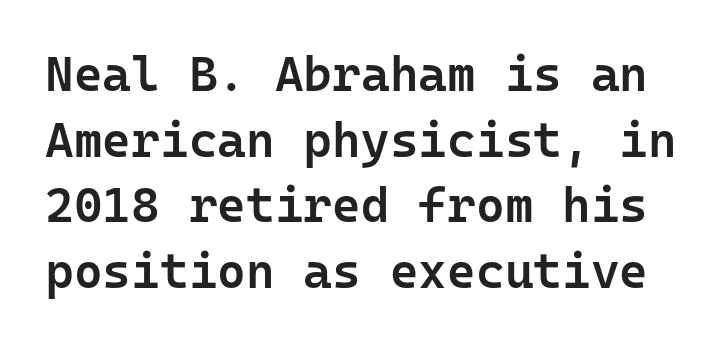
How heavy is the stroke? Medium-heavy — a semibold, shy of bold. Looks like terminal output: every glyph gets an equal slot. Characters remain perfectly vertical along every line. Regarding serifs, this sample does without them. Here the glyphs are tracked normally, forming tight word shapes.
